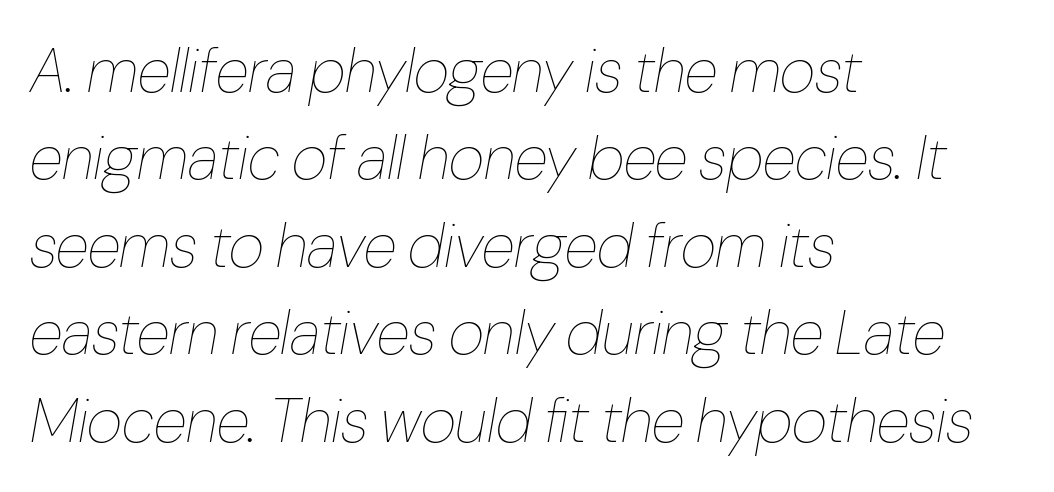
The lines are quadded left. This sample keeps an unexceptional amount of space between lines. Bold? No — there's no thickening of the strokes. Quick note: underline off.
